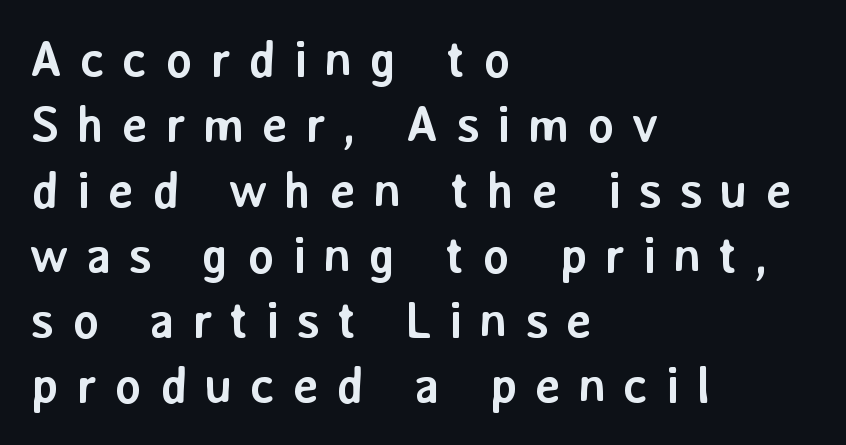
{"serif": "no", "italic": "no", "bold": "yes", "weight": "semibold", "width": "normal", "stroke_contrast": "low", "x_height": "medium", "monospaced": "no", "underline": "no", "align": "left", "line_spacing": "normal", "line_spacing_ratio": 1.28, "letter_spacing": "wide", "letter_spacing_em": 0.33, "glyph_px": 51}
